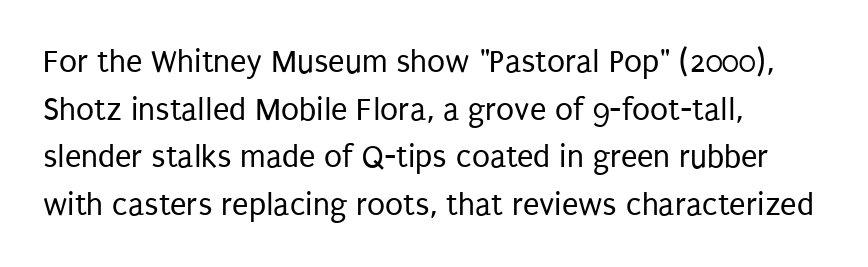
Stroke thickness stays within the range of a standard reading face or lighter. Left-aligned paragraph, ragged on the right. Each row of text sits above clean, open space. A sans-serif font was chosen for this passage. Proportional: the letters do not fall into vertical columns.
